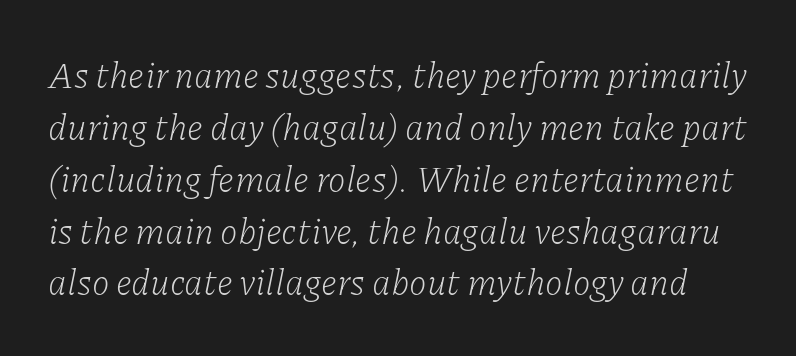
Quick note: interline space is typical. Compared with ordinary roman type, these characters are visibly tilted. The rendering uses natural spacing where letterforms have individual widths. Letterform terminals end in serifs throughout the passage.
